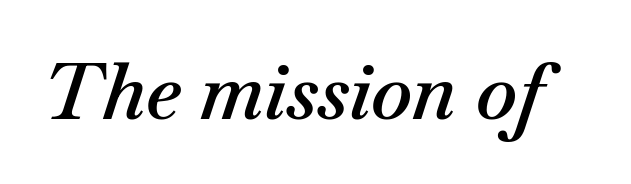
The image shows 78 px semibold type, italic (leaning right); set normal letter spacing, not underlined; medium stroke contrast and a small x-height.
